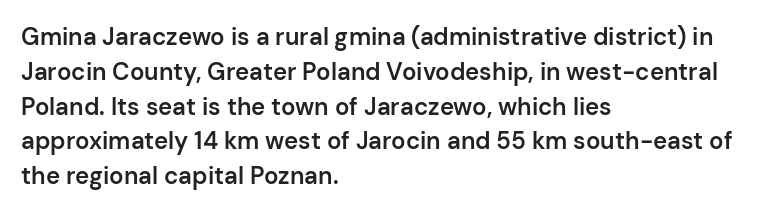
The image shows 24 px text type, upright; set left-aligned, normal line spacing (1.45x), normal letter spacing, not underlined.
